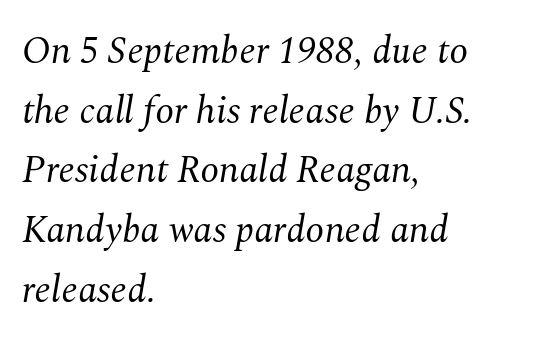
Glance below the letters and you will spot only blank space. Baseline-to-baseline distance is the conventional proportion of letter height. The letters are slanted; this is an italic face. Standard letterfit; no display-style spreading of the glyphs.
